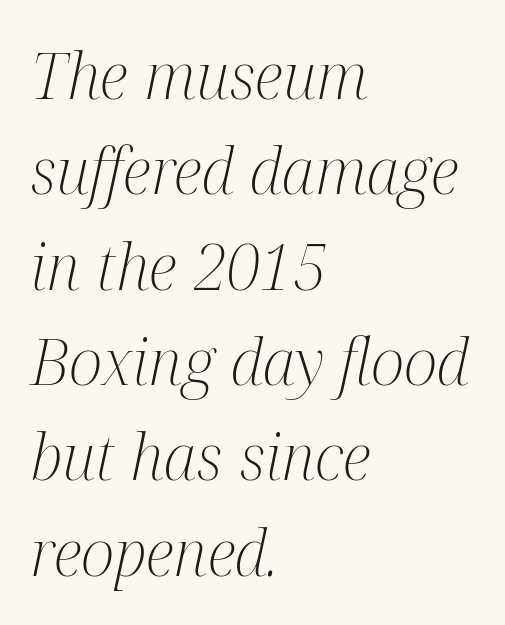
The passage shown is typed in a proportional face where columns would drift. The typography opts for an oblique posture over an upright one. Regarding leading, the lines here are spaced in the standard way. A typesetter would call this zero additional tracking. The letterforms sit at book weight or below.
